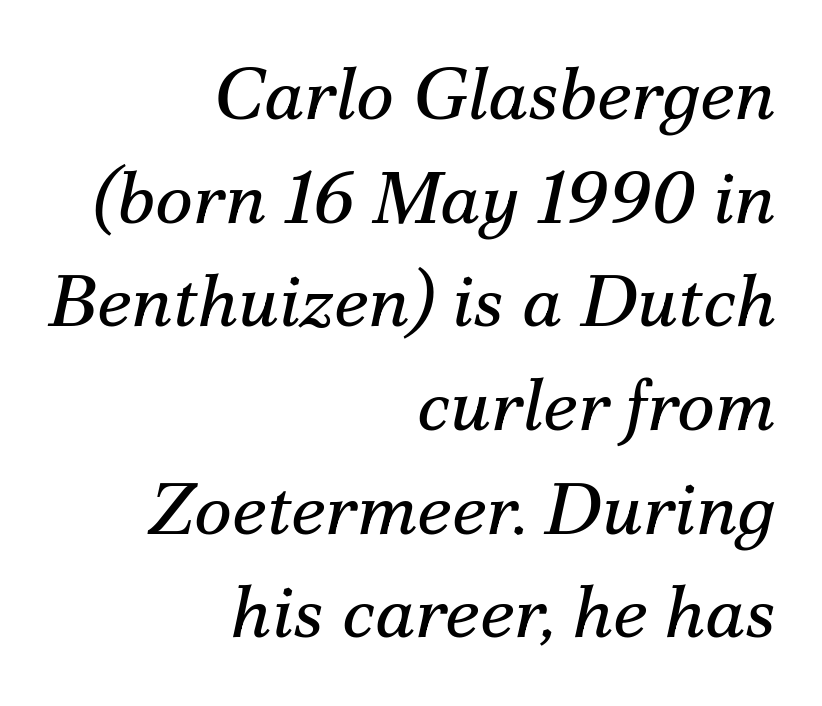
The image shows 73 px regular-weight serif type, italic (leaning right); set right-aligned, normal line spacing (1.42x), normal letter spacing, not underlined; medium stroke contrast and a small x-height.
